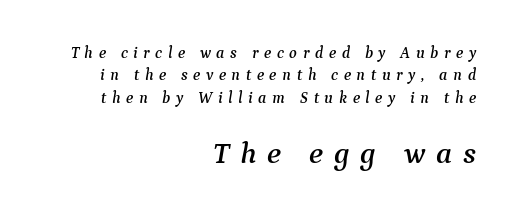
{"serif": "yes", "italic": "yes", "lean": "right", "slant_degrees": 9, "width": "normal", "stroke_contrast": "medium", "x_height": "medium", "monospaced": "no", "underline": "no", "align": "right", "line_spacing": "normal", "line_spacing_ratio": 1.4, "letter_spacing": "wide", "letter_spacing_em": 0.35, "larger_block": "second", "size_ratio": 1.94, "glyph_px": 31}
